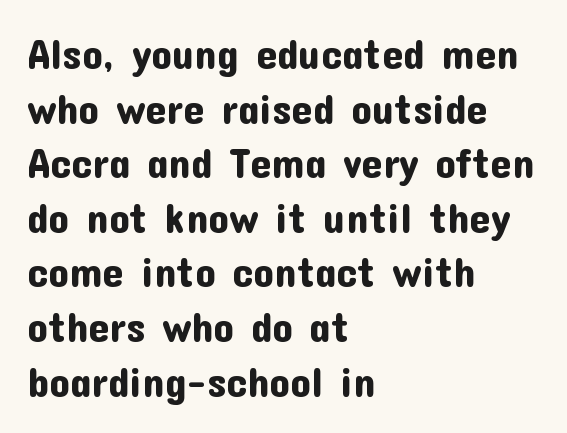
The words here are not underlined. Varying glyph widths throughout — classic text-font behaviour. Serifs: no, the terminals of the letterforms are clean. The lines sit at an ordinary, default distance from one another. Each line starts at the same left margin while the right side varies.
